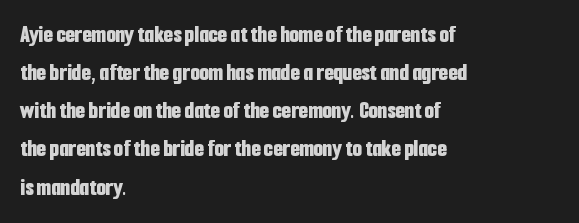
Any mark beneath the type? The region is blank. The letters stand upright; this is a roman face. The type is set solid horizontally, with unmodified tracking. Which margin do the lines hug? The left one — the right edge is uneven. The rendering uses a bold face; every stroke is thick and dark.
